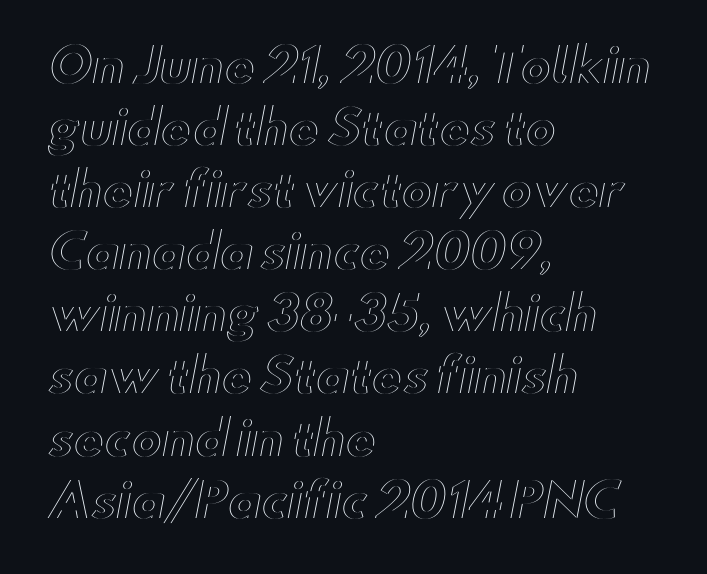
{"width": "wide", "x_height": "small", "monospaced": "no", "underline": "no", "align": "left", "line_spacing": "normal", "line_spacing_ratio": 1.35, "letter_spacing": "normal", "letter_spacing_em": 0.0, "glyph_px": 46}
